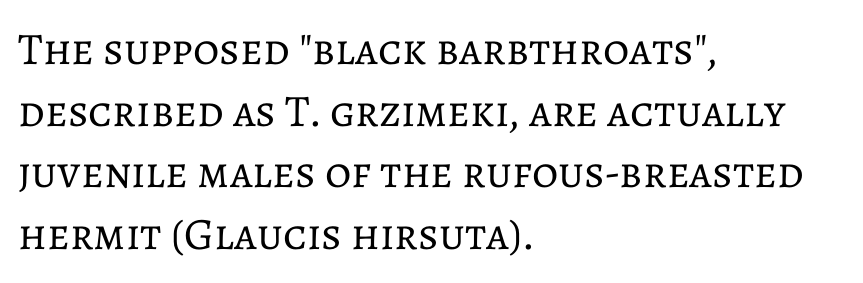
The image shows 45 px regular-weight type, upright; set left-aligned, normal line spacing (1.37x), normal letter spacing, not underlined; low stroke contrast and a medium x-height.
